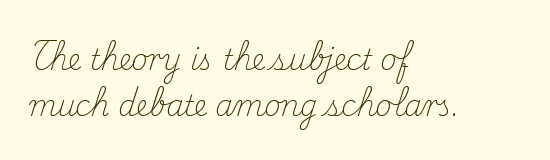
Q: Is the text bold? A: No.
Q: Is the text italic (slanted)? A: Yes.
Q: Is the typeface a serif or a sans-serif typeface? A: Serif.
Q: Is the text underlined? A: No.
Q: How is the paragraph aligned? A: Left-aligned.
Q: Is the spacing between letters normal or unusually wide? A: Normal.
Q: Is the spacing between lines tight, normal or loose? A: Normal.
Q: Width (condensed, normal, or wide)? A: Normal.
Q: Stroke contrast? A: Medium.
Q: x-height? A: Small.
Q: Monospaced? A: No.
